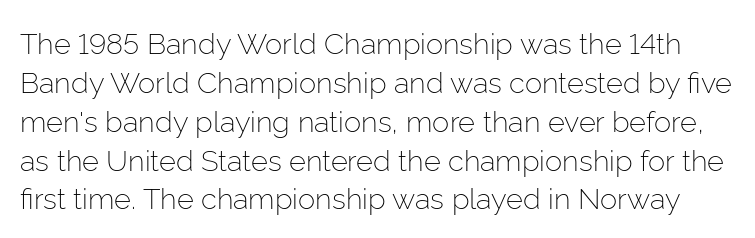
This is sans-serif lettering, the kind often seen on screens and signage. Each row of text sits above clean, open space. A quiet, ordinary-to-light weight characterises the typeface. Tracking value appears to be zero — textbook default spacing.
